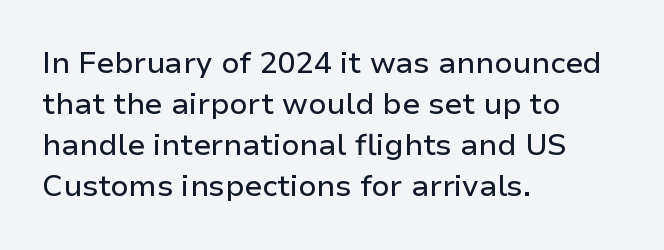
Q: Is the text italic (slanted)? A: No, it is upright.
Q: Is the typeface a serif or a sans-serif typeface? A: Sans-serif.
Q: Is the text underlined? A: No.
Q: How is the paragraph aligned? A: Left-aligned.
Q: Is the spacing between letters normal or unusually wide? A: Normal.
Q: Is the spacing between lines tight, normal or loose? A: Normal.
Q: Width (condensed, normal, or wide)? A: Normal.
Q: Stroke contrast? A: Low.
Q: x-height? A: Medium.
Q: Monospaced? A: No.
